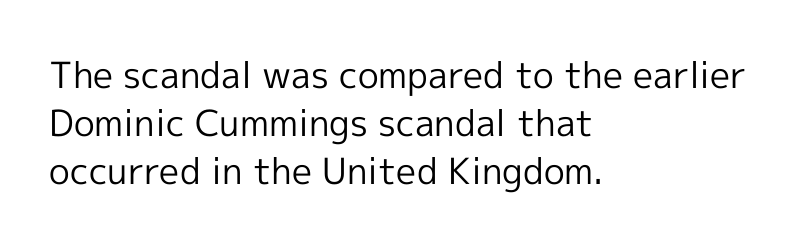
Q: Is the text bold? A: No.
Q: Is the text italic (slanted)? A: No, it is upright.
Q: Is the typeface a serif or a sans-serif typeface? A: Sans-serif.
Q: Is the text underlined? A: No.
Q: How is the paragraph aligned? A: Left-aligned.
Q: Is the spacing between letters normal or unusually wide? A: Normal.
Q: Is the spacing between lines tight, normal or loose? A: Normal.
Q: Width (condensed, normal, or wide)? A: Normal.
Q: x-height? A: Medium.
Q: Monospaced? A: No.
